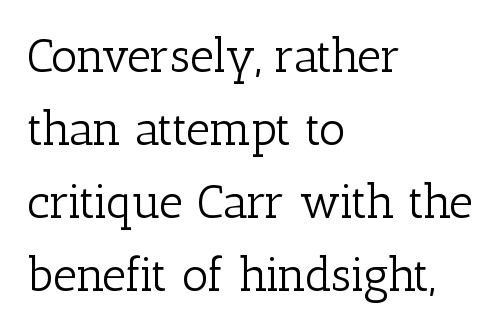
Q: Is the text bold? A: No.
Q: Is the text italic (slanted)? A: No, it is upright.
Q: Is the typeface a serif or a sans-serif typeface? A: Serif.
Q: Is the text underlined? A: No.
Q: How is the paragraph aligned? A: Left-aligned.
Q: Is the spacing between letters normal or unusually wide? A: Normal.
Q: Is the spacing between lines tight, normal or loose? A: Normal.
Q: Width (condensed, normal, or wide)? A: Normal.
Q: Stroke contrast? A: Low.
Q: x-height? A: Medium.
Q: Monospaced? A: No.
